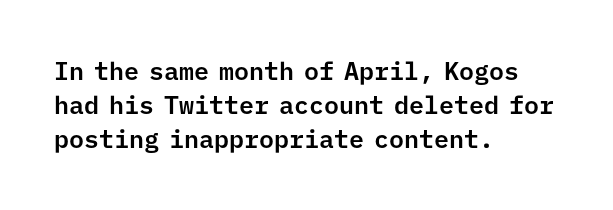
The lettering holds an erect, upright posture throughout. Nobody drew a line under any word here. This rendering uses left alignment, leaving the right contour irregular. Each new line begins a customary step beneath the previous one. Students, note that the glyphs here touch the page at normal intervals.
